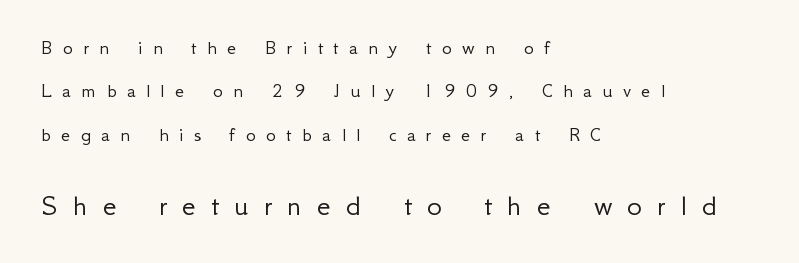
Horizontally, the lines are justified to the leading edge only. I'd call this a sans setting — the letters go barefoot. Size contrast runs from small at the top to large at the bottom. The string is rendered with underlining switched off. Each letter keeps its own natural width here, so spacing adapts to shape.
